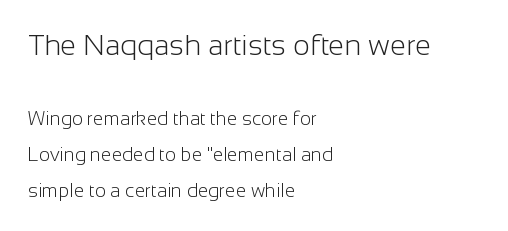
The image shows 29 px light sans-serif type, upright; set left-aligned, loose line spacing (1.91x), normal letter spacing, not underlined; the first (top) block is 1.53x larger; low stroke contrast and a medium x-height.
